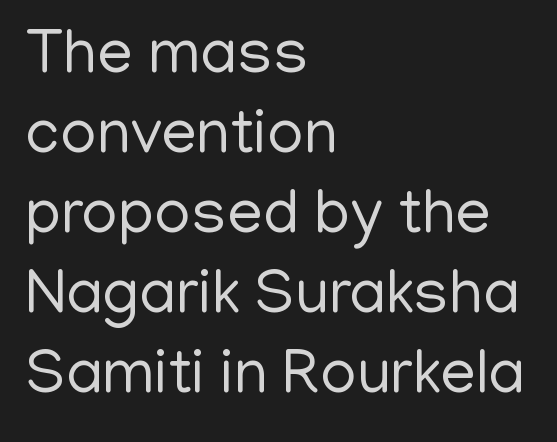
Q: Is the text bold? A: No.
Q: Is the text italic (slanted)? A: No, it is upright.
Q: Is the typeface a serif or a sans-serif typeface? A: Sans-serif.
Q: Is the text underlined? A: No.
Q: How is the paragraph aligned? A: Left-aligned.
Q: Is the spacing between letters normal or unusually wide? A: Normal.
Q: Is the spacing between lines tight, normal or loose? A: Normal.
Q: Width (condensed, normal, or wide)? A: Normal.
Q: Stroke contrast? A: Low.
Q: x-height? A: Medium.
Q: Monospaced? A: No.
